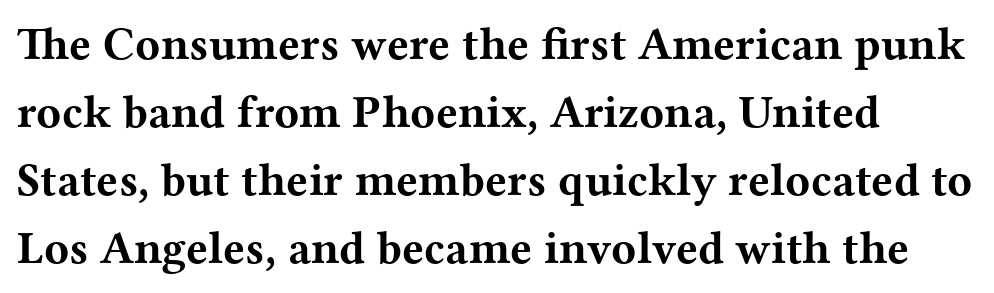
Summary of vertical rhythm: regular, with standard interline spacing. In terms of letterform style, serifs are clearly present. Typeset ragged right — the left edge is the straight one. Note the varied advance widths — an 'i' is clearly narrower than an 'm'. Emphasis by weight is at full strength: bold. You can tell it's not italic because the verticals are truly vertical.
